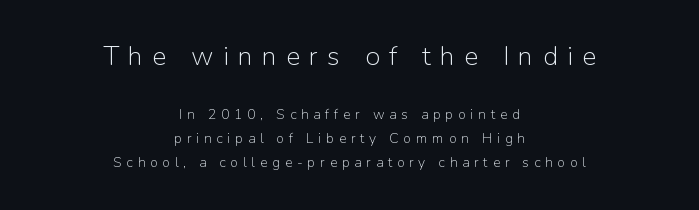
The image shows 27 px text type, upright; set centered, normal line spacing (1.7x), unusually wide letter spacing (+0.34 em), not underlined; the first (top) block is 1.93x larger.
